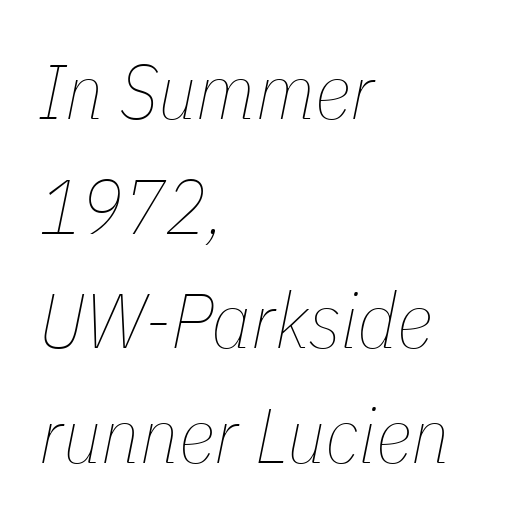
{"italic": "yes", "lean": "right", "slant_degrees": 11, "bold": "no", "weight": "thin", "width": "condensed", "stroke_contrast": "low", "x_height": "medium", "monospaced": "no", "underline": "no", "align": "left", "line_spacing": "normal", "line_spacing_ratio": 1.47, "letter_spacing": "normal", "letter_spacing_em": 0.0, "glyph_px": 78}
